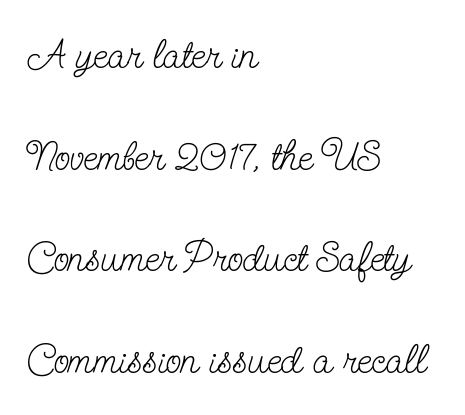
{"serif": "yes", "bold": "no", "weight": "light", "width": "condensed", "stroke_contrast": "low", "x_height": "small", "monospaced": "no", "underline": "no", "align": "left", "line_spacing": "loose", "line_spacing_ratio": 2.48, "letter_spacing": "normal", "letter_spacing_em": 0.0, "glyph_px": 41}
